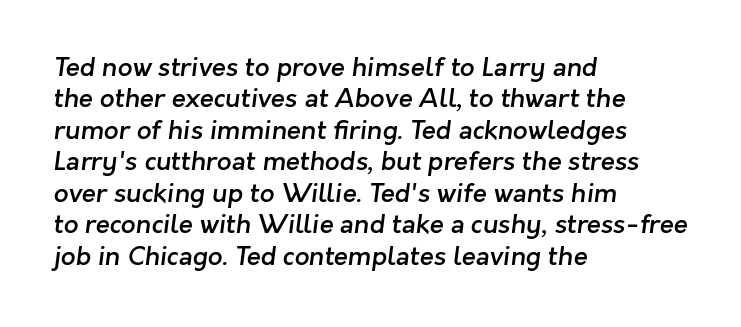
{"bold": "semi", "underline": "no", "align": "left", "line_spacing_ratio": 1.21, "letter_spacing": "normal", "letter_spacing_em": 0.0, "glyph_px": 26}
